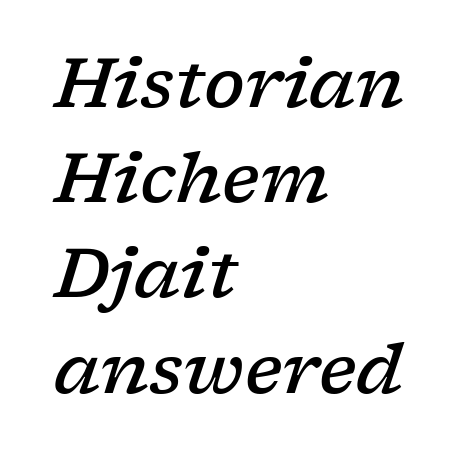
{"serif": "yes", "italic": "yes", "lean": "right", "slant_degrees": 17, "bold": "semi", "weight": "semibold", "width": "wide", "stroke_contrast": "low", "x_height": "medium", "monospaced": "no", "underline": "no", "align": "left", "line_spacing": "normal", "line_spacing_ratio": 1.4, "letter_spacing": "normal", "letter_spacing_em": 0.0, "glyph_px": 68}
